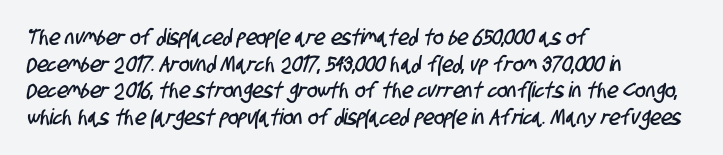
Q: Is the text underlined? A: No.
Q: How is the paragraph aligned? A: Left-aligned.
Q: Is the spacing between letters normal or unusually wide? A: Normal.
